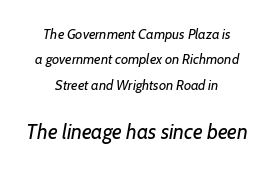
The image shows 21 px text type, italic (leaning right); set centered, line spacing 1.81x, normal letter spacing, not underlined; the second (bottom) block is 1.5x larger.
